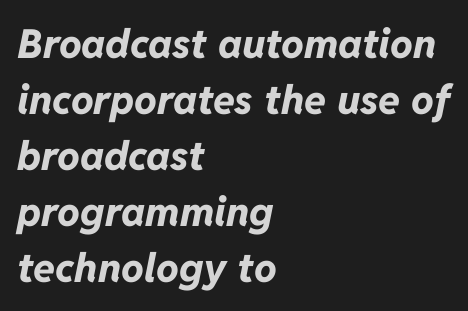
Note the varied advance widths — an 'i' is clearly narrower than an 'm'. The whole block is typeset with a tilt. Any mark beneath the type? The region is blank. Heavy, bold letterforms.
